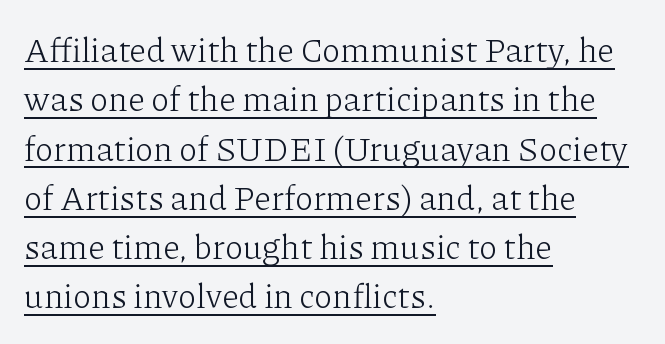
Unlike italic type, these characters show no tilt at all. How are the letters spaced? Ordinarily, with no added tracking. Line beginnings align vertically; line endings do not. Looks like someone drew a line under every word here. Is this a fixed-width face? No — the glyphs have proportional, varying widths. The block of text has a typical density, with ordinary space between rows.
